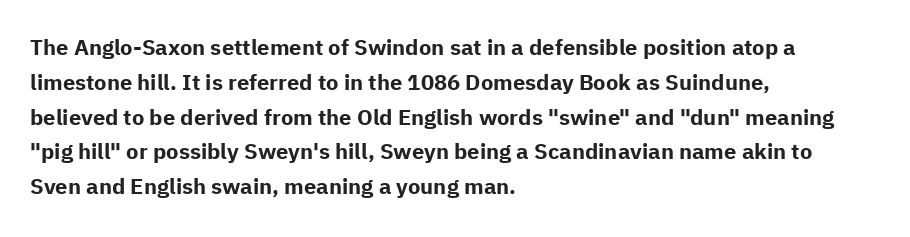
The image shows 22 px bold type, upright; set left-aligned, normal line spacing (1.58x), normal letter spacing, not underlined.
